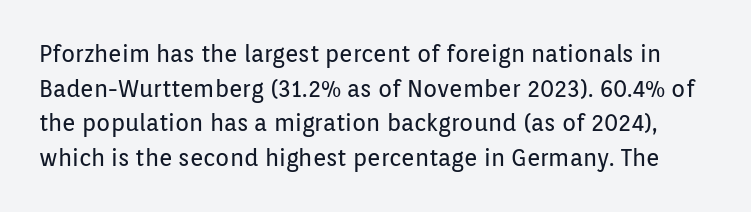
{"italic": "no", "bold": "no", "underline": "no", "line_spacing": "normal", "line_spacing_ratio": 1.51, "letter_spacing": "normal", "letter_spacing_em": 0.0, "glyph_px": 23}
